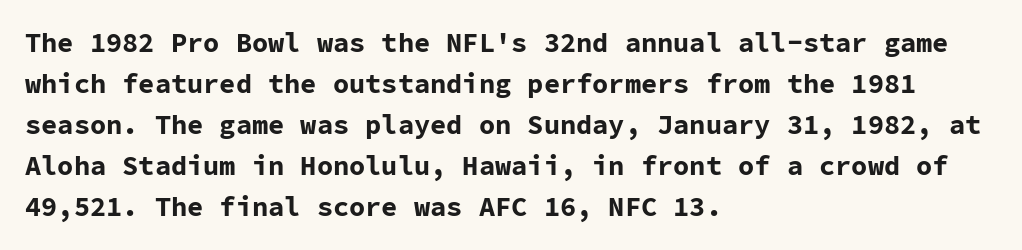
{"italic": "no", "bold": "yes", "underline": "no", "align": "left", "line_spacing": "normal", "line_spacing_ratio": 1.52, "letter_spacing": "normal", "letter_spacing_em": 0.0, "glyph_px": 27}
